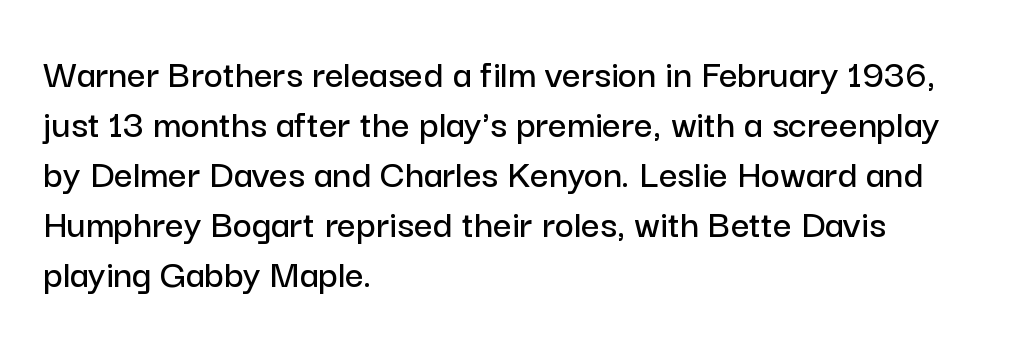
Q: Is the text italic (slanted)? A: No, it is upright.
Q: Is the typeface a serif or a sans-serif typeface? A: Sans-serif.
Q: Is the text underlined? A: No.
Q: How is the paragraph aligned? A: Left-aligned.
Q: Is the spacing between letters normal or unusually wide? A: Normal.
Q: Width (condensed, normal, or wide)? A: Normal.
Q: Stroke contrast? A: Low.
Q: x-height? A: Medium.
Q: Monospaced? A: No.
